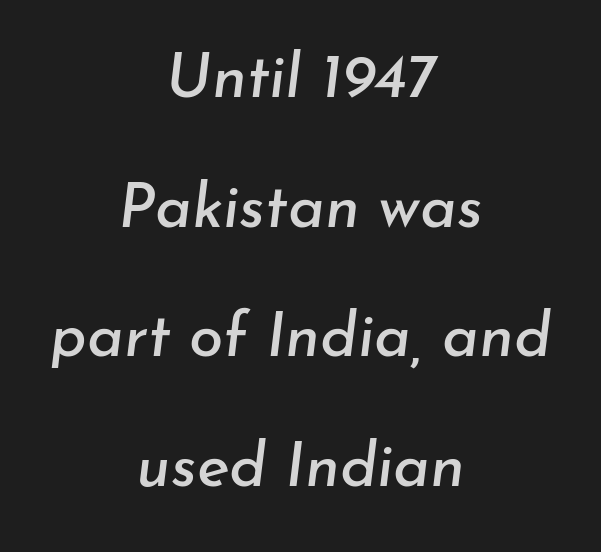
The image shows 62 px text type, italic (leaning right); set centered, loose line spacing (2.09x), normal letter spacing, not underlined; low stroke contrast and a small x-height.
